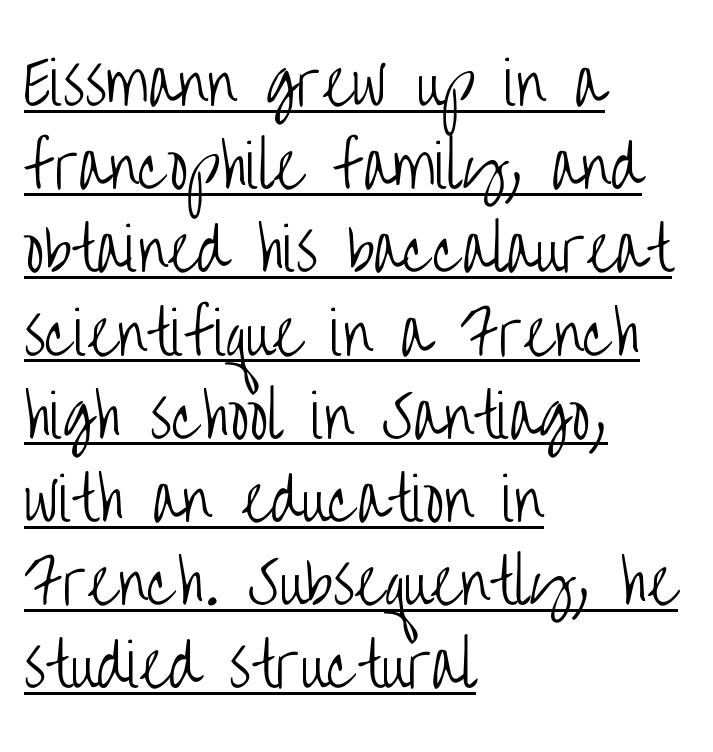
Standard letterfit; no display-style spreading of the glyphs. Leading: standard. This sample has the flowing, uneven cadence of proportional lettering. The font sits on the lighter half of the weight spectrum, regular included.
